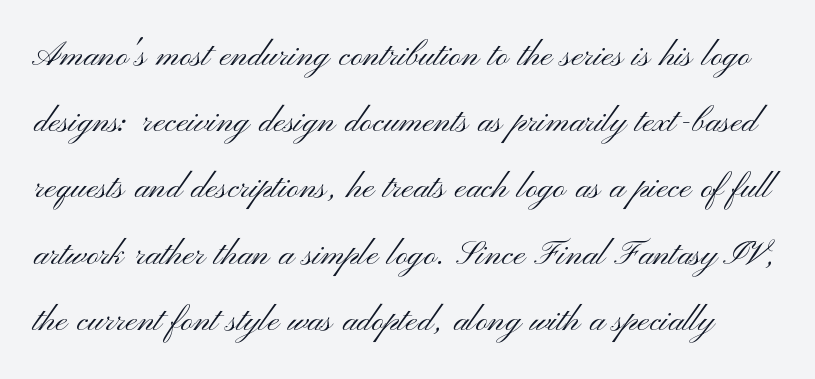
The image shows 43 px light, wide sans-serif type; set normal line spacing (1.54x), normal letter spacing, not underlined; medium stroke contrast and a small x-height.
